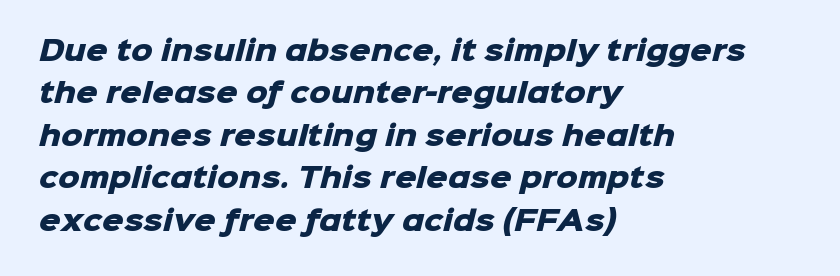
Q: Is the text bold? A: Yes.
Q: Is the text underlined? A: No.
Q: How is the paragraph aligned? A: Left-aligned.
Q: Is the spacing between letters normal or unusually wide? A: Normal.
Q: Is the spacing between lines tight, normal or loose? A: Normal.
